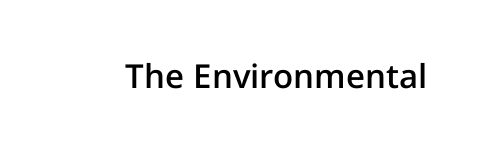
These lines keep a tight, regular rhythm from letter to letter. Do the characters align in a grid? No, the font is proportional. Only glyphs here, with clear space below each row. The font's upright variant was chosen for this text.
